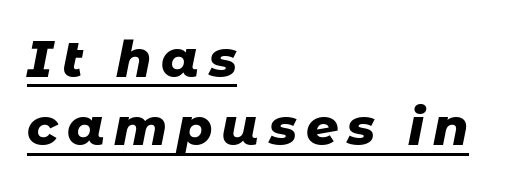
Q: Is the text bold? A: Yes.
Q: Is the text italic (slanted)? A: Yes, it leans right by about 11 degrees.
Q: Is the text underlined? A: Yes.
Q: How is the paragraph aligned? A: Left-aligned.
Q: Is the spacing between lines tight, normal or loose? A: Normal.
Q: Width (condensed, normal, or wide)? A: Normal.
Q: Stroke contrast? A: Low.
Q: x-height? A: Medium.
Q: Monospaced? A: No.
